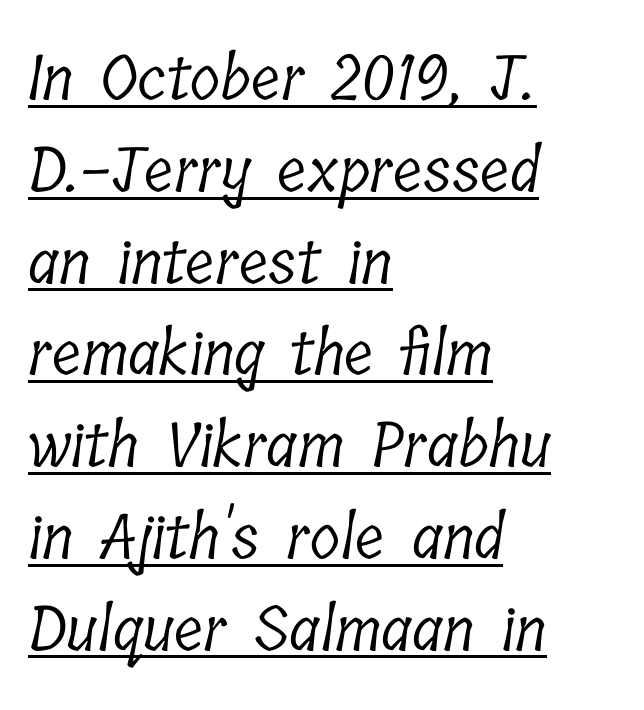
{"serif": "yes", "bold": "no", "weight": "light", "width": "condensed", "stroke_contrast": "low", "x_height": "medium", "monospaced": "no", "underline": "yes", "align": "left", "line_spacing": "normal", "line_spacing_ratio": 1.48, "letter_spacing": "normal", "letter_spacing_em": 0.0, "glyph_px": 62}
